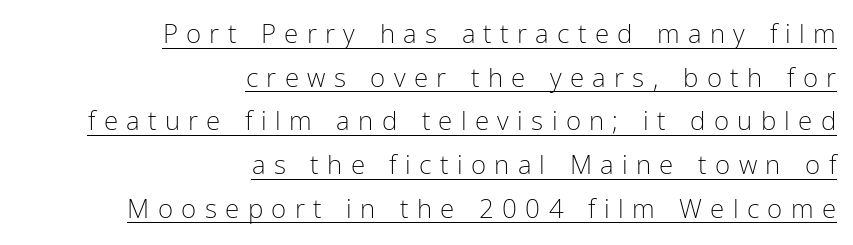
{"italic": "no", "bold": "no", "underline": "yes", "align": "right", "line_spacing": "normal", "line_spacing_ratio": 1.68, "letter_spacing": "wide", "letter_spacing_em": 0.32, "glyph_px": 26}
